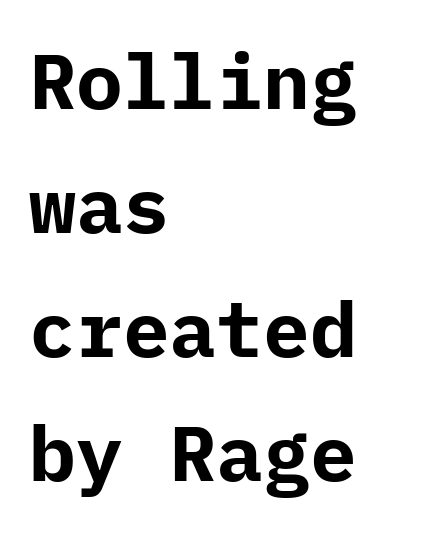
The image shows 78 px bold sans-serif type, upright; set left-aligned, normal line spacing (1.59x), normal letter spacing, not underlined; low stroke contrast and a medium x-height.
